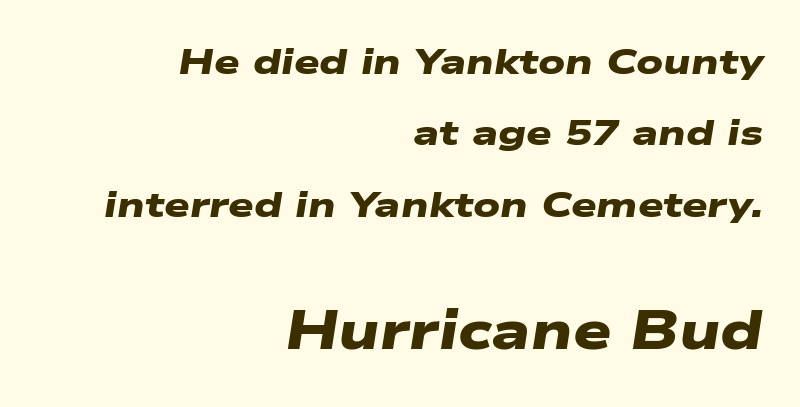
Q: Is the text bold? A: Yes.
Q: Is the typeface a serif or a sans-serif typeface? A: Sans-serif.
Q: Is the text underlined? A: No.
Q: How is the paragraph aligned? A: Right-aligned.
Q: Is the spacing between letters normal or unusually wide? A: Normal.
Q: Is the spacing between lines tight, normal or loose? A: Loose.
Q: Which block of text is set in a larger size, the first (top) or the second (bottom)? A: The second (bottom) one.
Q: Width (condensed, normal, or wide)? A: Wide.
Q: Stroke contrast? A: Low.
Q: x-height? A: Medium.
Q: Monospaced? A: No.
